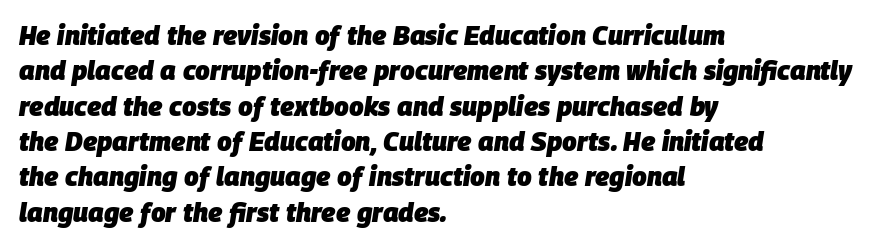
Q: Is the text bold? A: Yes.
Q: Is the text italic (slanted)? A: Yes, it leans right by about 9 degrees.
Q: Is the text underlined? A: No.
Q: How is the paragraph aligned? A: Left-aligned.
Q: Is the spacing between letters normal or unusually wide? A: Normal.
Q: Is the spacing between lines tight, normal or loose? A: Normal.
